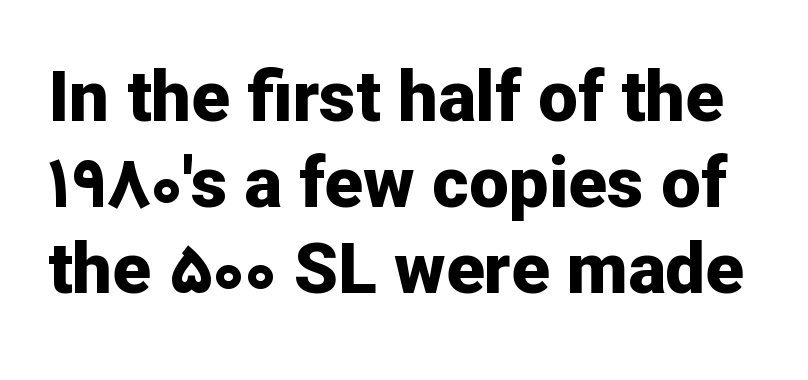
{"serif": "no", "italic": "no", "bold": "yes", "weight": "bold", "width": "normal", "stroke_contrast": "low", "x_height": "medium", "monospaced": "no", "underline": "no", "line_spacing_ratio": 1.21, "letter_spacing": "normal", "letter_spacing_em": 0.0, "glyph_px": 71}
